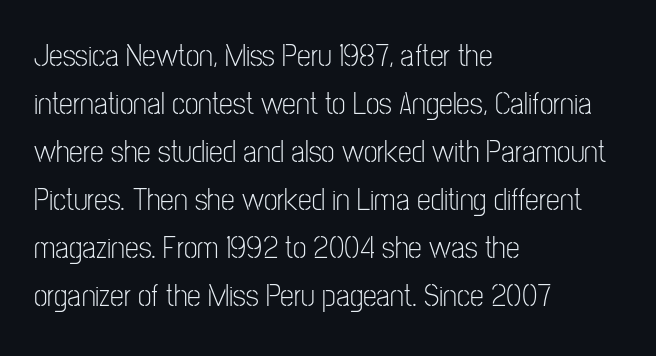
Q: Is the text bold? A: No.
Q: Is the text italic (slanted)? A: No, it is upright.
Q: Is the typeface a serif or a sans-serif typeface? A: Sans-serif.
Q: Is the text underlined? A: No.
Q: How is the paragraph aligned? A: Left-aligned.
Q: Is the spacing between letters normal or unusually wide? A: Normal.
Q: Is the spacing between lines tight, normal or loose? A: Normal.
Q: Width (condensed, normal, or wide)? A: Condensed.
Q: Stroke contrast? A: Low.
Q: x-height? A: Medium.
Q: Monospaced? A: No.
